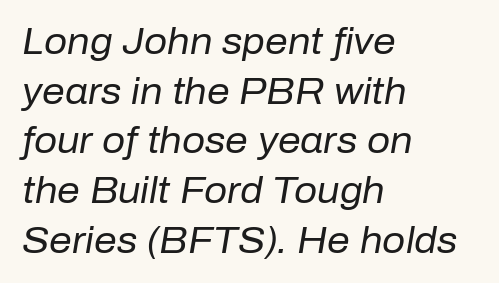
The axis of the letterforms is tilted away from vertical. Where is the straight margin? On the left. Look at the tracking — it's just the regular setting, nothing added. On a weight scale, this lands at 450 or below. A bare baseline throughout the passage.
